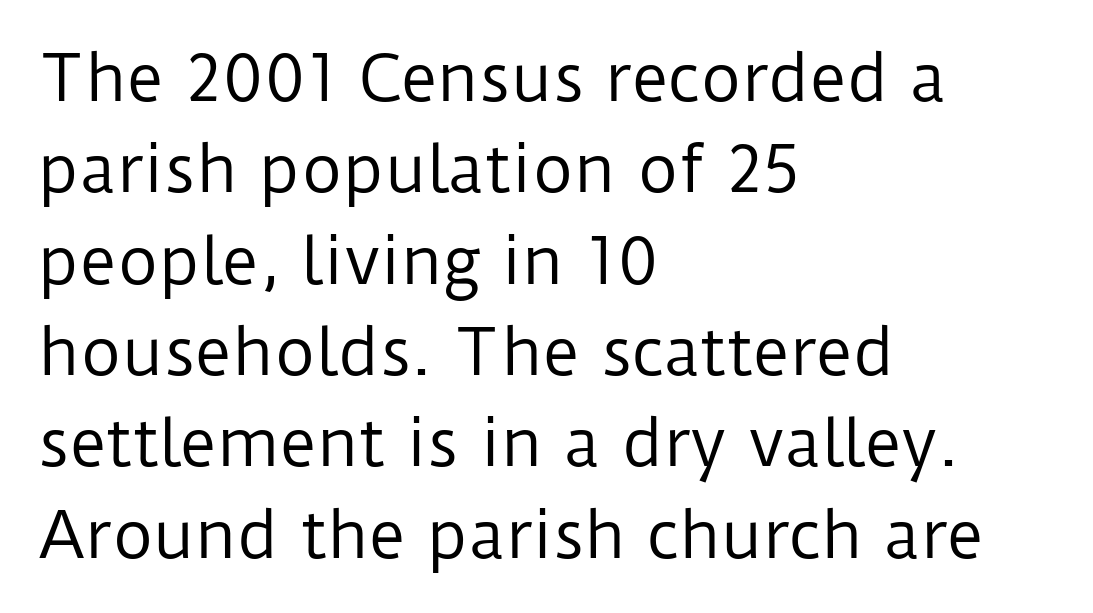
The image shows 63 px regular-weight sans-serif type, upright; set left-aligned, normal line spacing (1.45x), normal letter spacing, not underlined; low stroke contrast and a medium x-height.
